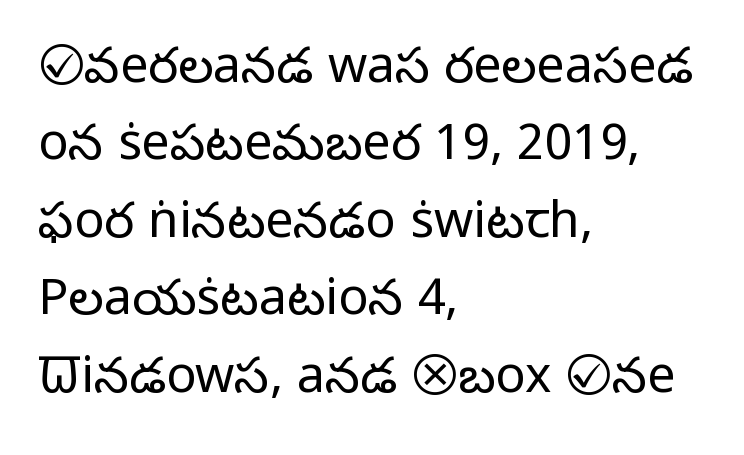
The image shows 50 px light sans-serif type, upright; set left-aligned, normal line spacing (1.55x), normal letter spacing, not underlined; low stroke contrast and a medium x-height.
